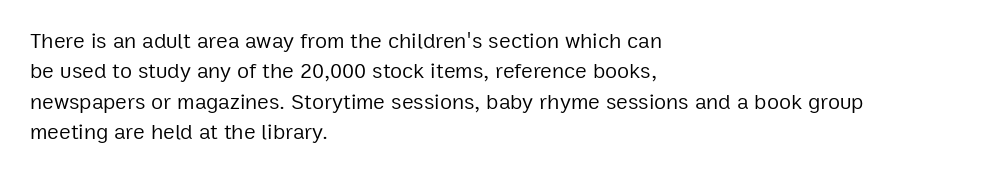
Q: Is the text bold? A: No.
Q: Is the text italic (slanted)? A: No, it is upright.
Q: Is the text underlined? A: No.
Q: How is the paragraph aligned? A: Left-aligned.
Q: Is the spacing between letters normal or unusually wide? A: Normal.
Q: Is the spacing between lines tight, normal or loose? A: Normal.
